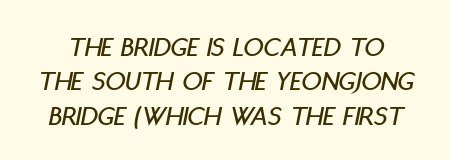
{"italic": "yes", "lean": "right", "slant_degrees": 11, "width": "condensed", "stroke_contrast": "low", "x_height": "large", "monospaced": "no", "underline": "no", "line_spacing_ratio": 1.23, "letter_spacing": "normal", "letter_spacing_em": 0.0, "glyph_px": 28}
